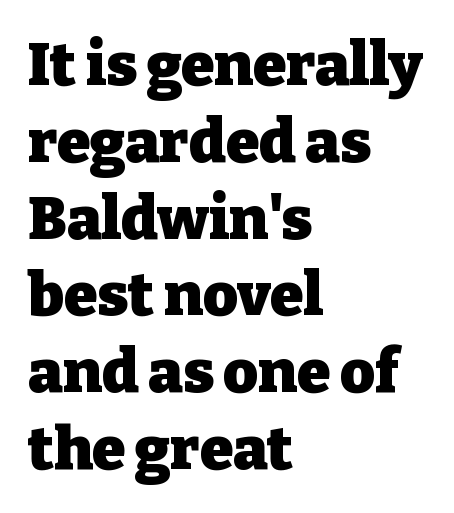
Q: Is the text bold? A: Yes.
Q: Is the text italic (slanted)? A: No, it is upright.
Q: Is the typeface a serif or a sans-serif typeface? A: Serif.
Q: Is the text underlined? A: No.
Q: How is the paragraph aligned? A: Left-aligned.
Q: Is the spacing between letters normal or unusually wide? A: Normal.
Q: Is the spacing between lines tight, normal or loose? A: Normal.
Q: Width (condensed, normal, or wide)? A: Normal.
Q: Stroke contrast? A: Low.
Q: x-height? A: Medium.
Q: Monospaced? A: No.
